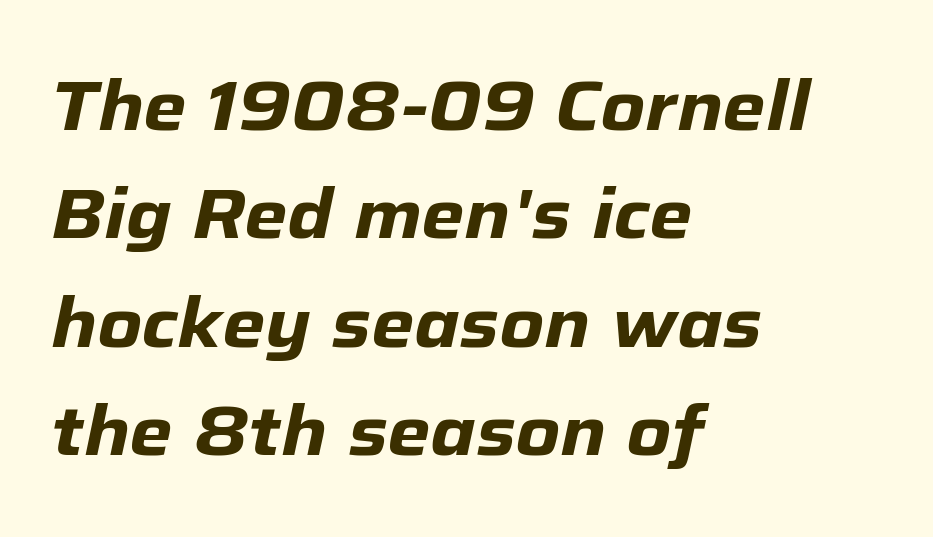
Q: Is the text bold? A: Yes.
Q: Is the text italic (slanted)? A: Yes, it leans right by about 12 degrees.
Q: Is the text underlined? A: No.
Q: How is the paragraph aligned? A: Left-aligned.
Q: Is the spacing between letters normal or unusually wide? A: Normal.
Q: Is the spacing between lines tight, normal or loose? A: Normal.
Q: Width (condensed, normal, or wide)? A: Normal.
Q: Stroke contrast? A: Low.
Q: x-height? A: Medium.
Q: Monospaced? A: No.
